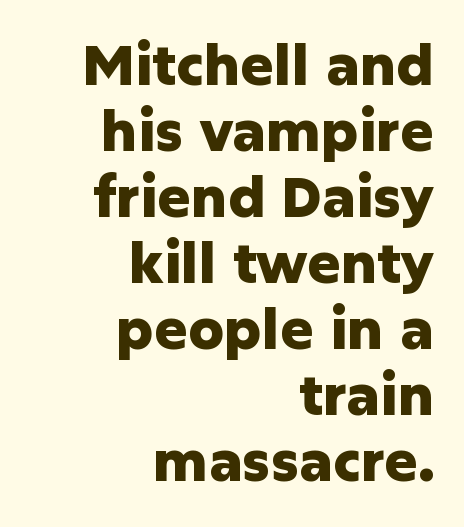
{"serif": "no", "italic": "no", "bold": "yes", "weight": "heavy", "width": "normal", "stroke_contrast": "low", "x_height": "medium", "monospaced": "no", "underline": "no", "align": "right", "line_spacing_ratio": 1.18, "letter_spacing": "normal", "letter_spacing_em": 0.0, "glyph_px": 56}
